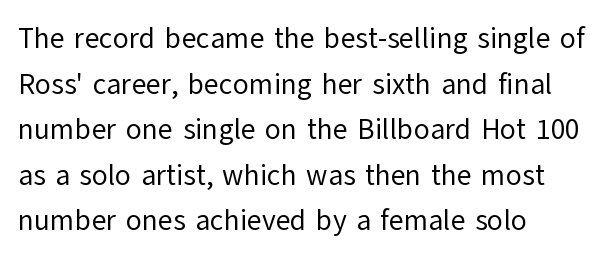
The letterforms sit at book weight or below. Unlike a traditional serif, this face leaves its strokes unadorned. The letters sit at their default tracking, neither squeezed nor spread. Casual observation: everything's shoved over to the left. The specimen omits any rule beneath the text block's lines. Does the lettering tilt? It doesn't — this is upright.
